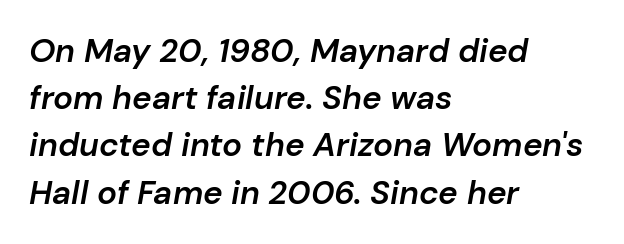
Q: Is the text bold? A: Semi-bold.
Q: Is the text italic (slanted)? A: Yes, it leans right by about 10 degrees.
Q: Is the text underlined? A: No.
Q: How is the paragraph aligned? A: Left-aligned.
Q: Is the spacing between letters normal or unusually wide? A: Normal.
Q: Is the spacing between lines tight, normal or loose? A: Normal.
Q: Width (condensed, normal, or wide)? A: Normal.
Q: Stroke contrast? A: Low.
Q: x-height? A: Medium.
Q: Monospaced? A: No.
